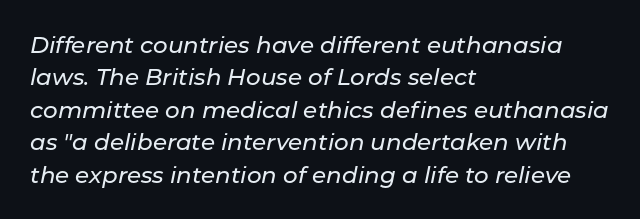
The image shows 23 px text type, italic (leaning right); set left-aligned, normal line spacing (1.41x), normal letter spacing, not underlined.
